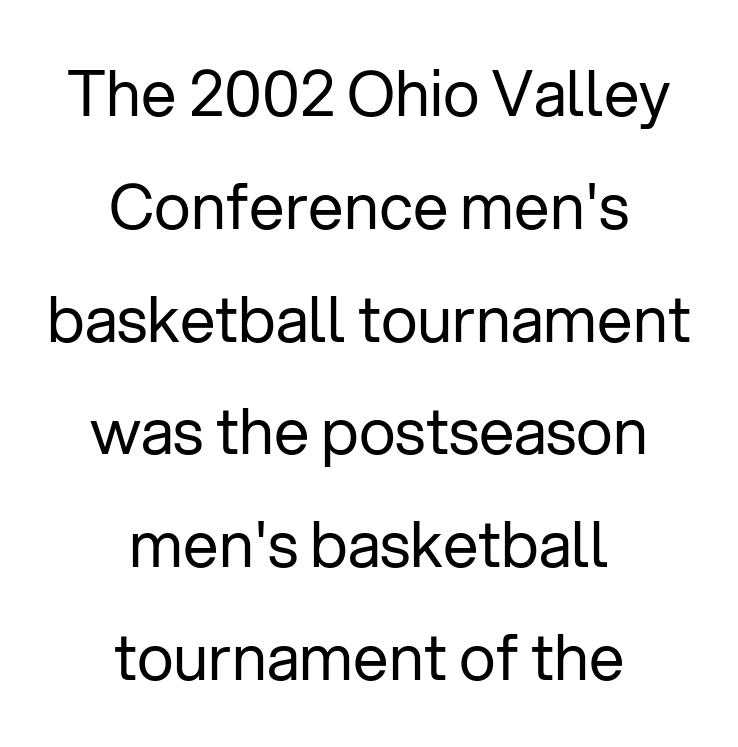
{"serif": "no", "italic": "no", "bold": "no", "weight": "regular", "width": "normal", "stroke_contrast": "low", "x_height": "medium", "monospaced": "no", "underline": "no", "align": "center", "line_spacing_ratio": 1.79, "letter_spacing": "normal", "letter_spacing_em": 0.0, "glyph_px": 63}
